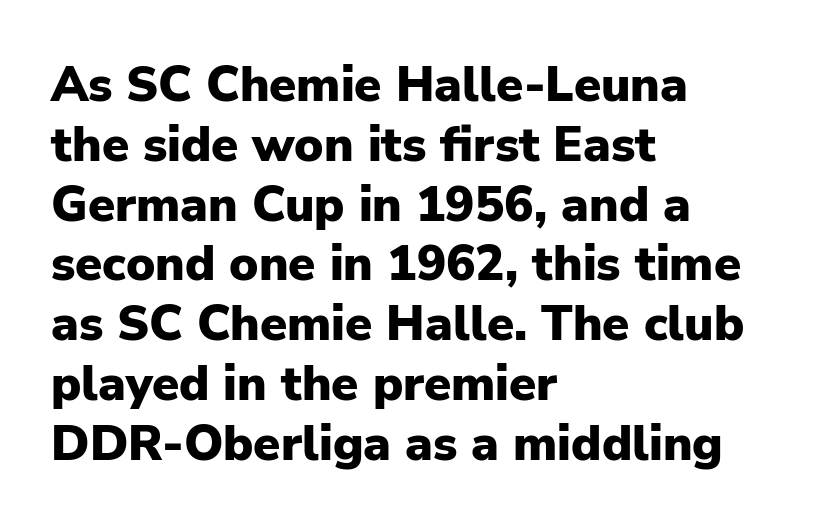
Pretty heavy lettering here — definitely bold. Letter spacing: default. A typesetter would call this proportional, since set widths differ per character. The paragraph shown leans on its left margin.
